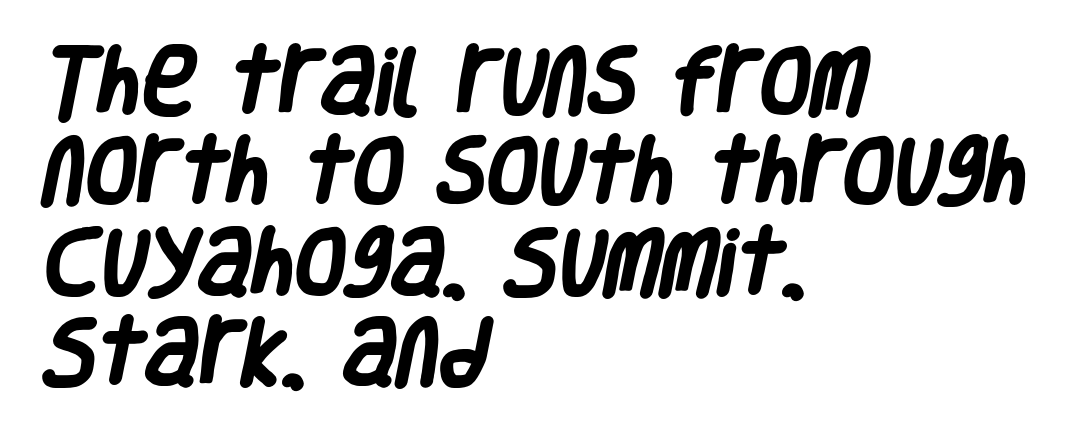
The image shows 74 px heavy, condensed sans-serif type; set left-aligned, line spacing 1.22x, normal letter spacing, not underlined; low stroke contrast and a large x-height.
